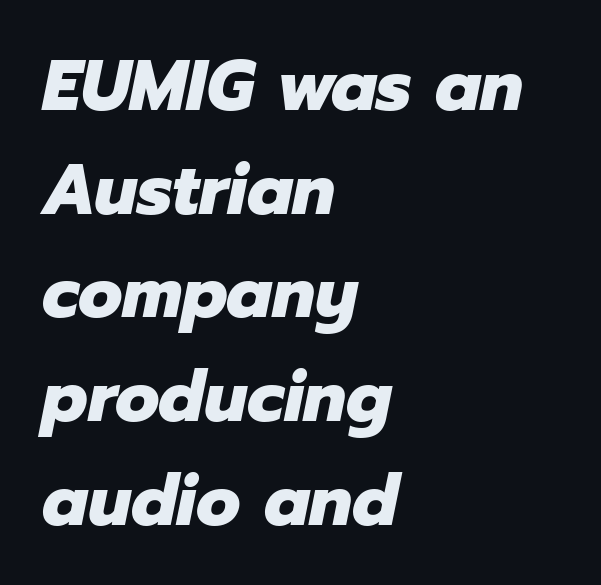
The image shows 72 px heavy type, italic (leaning right); set left-aligned, normal line spacing (1.44x), normal letter spacing, not underlined; low stroke contrast and a medium x-height.
